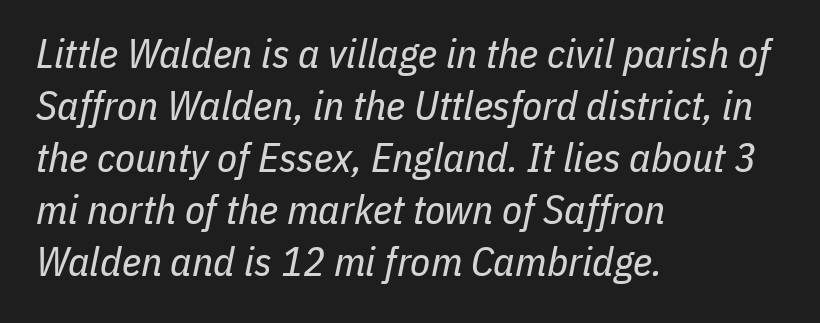
Horizontally, the lines are justified to the leading edge only. Is the type heavy? It reads as light-to-regular instead. Quick note: underline off. Words appear dense and cohesive because spacing is normal.
